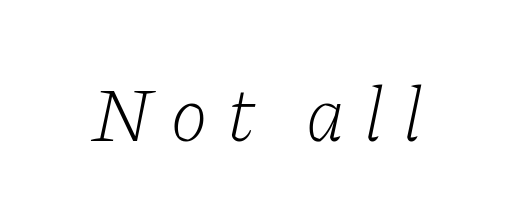
The image shows 78 px light serif type, italic (leaning right); set unusually wide letter spacing (+0.25 em), not underlined; low stroke contrast and a medium x-height.
